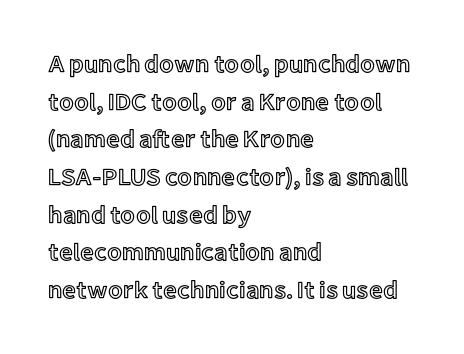
Q: Is the text italic (slanted)? A: No, it is upright.
Q: Is the text underlined? A: No.
Q: How is the paragraph aligned? A: Left-aligned.
Q: Is the spacing between letters normal or unusually wide? A: Normal.
Q: Is the spacing between lines tight, normal or loose? A: Normal.
